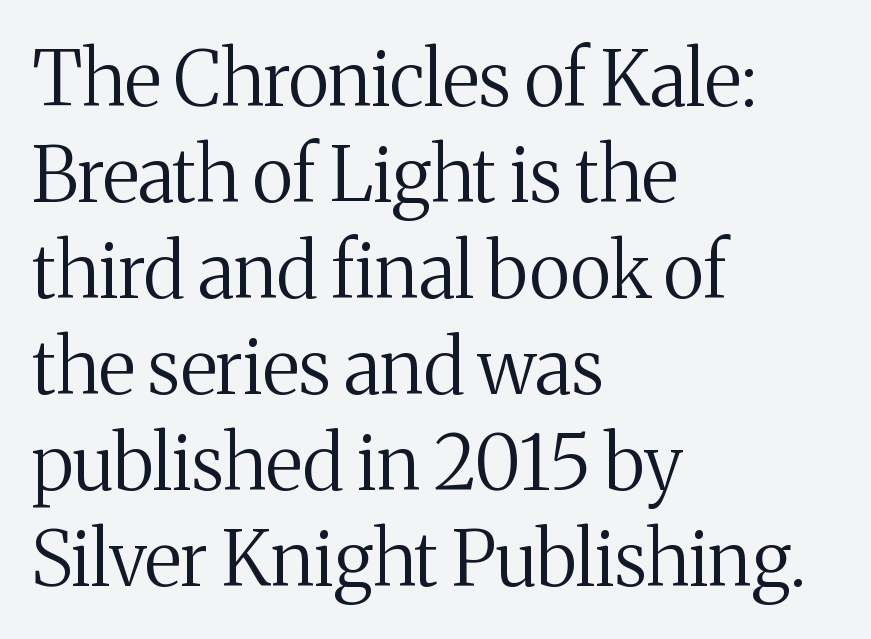
Q: Is the text bold? A: No.
Q: Is the text italic (slanted)? A: No, it is upright.
Q: Is the typeface a serif or a sans-serif typeface? A: Serif.
Q: Is the text underlined? A: No.
Q: How is the paragraph aligned? A: Left-aligned.
Q: Is the spacing between letters normal or unusually wide? A: Normal.
Q: Is the spacing between lines tight, normal or loose? A: Normal.
Q: Width (condensed, normal, or wide)? A: Normal.
Q: Stroke contrast? A: Medium.
Q: x-height? A: Medium.
Q: Monospaced? A: No.
